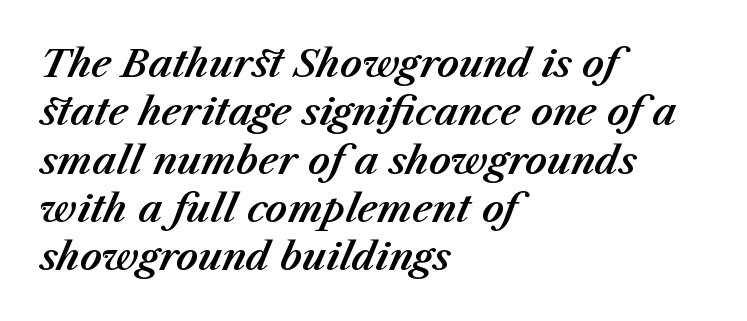
Q: Is the text italic (slanted)? A: Yes, it leans right by about 23 degrees.
Q: Is the text underlined? A: No.
Q: How is the paragraph aligned? A: Left-aligned.
Q: Is the spacing between letters normal or unusually wide? A: Normal.
Q: Is the spacing between lines tight, normal or loose? A: Normal.
Q: Width (condensed, normal, or wide)? A: Normal.
Q: Stroke contrast? A: Medium.
Q: x-height? A: Medium.
Q: Monospaced? A: No.
